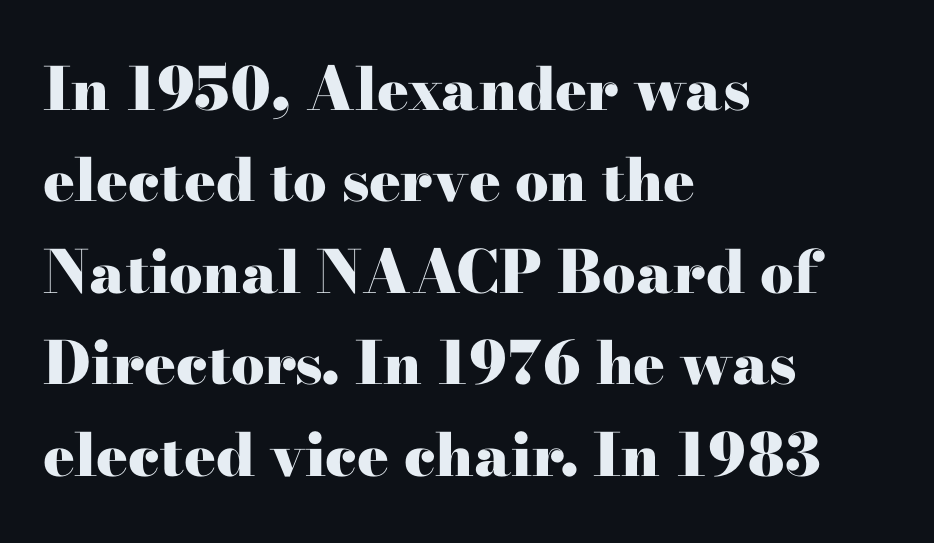
Q: Is the text bold? A: Yes.
Q: Is the text italic (slanted)? A: No, it is upright.
Q: Is the typeface a serif or a sans-serif typeface? A: Serif.
Q: Is the text underlined? A: No.
Q: How is the paragraph aligned? A: Left-aligned.
Q: Is the spacing between letters normal or unusually wide? A: Normal.
Q: Is the spacing between lines tight, normal or loose? A: Normal.
Q: Width (condensed, normal, or wide)? A: Wide.
Q: Stroke contrast? A: High.
Q: x-height? A: Small.
Q: Monospaced? A: No.
